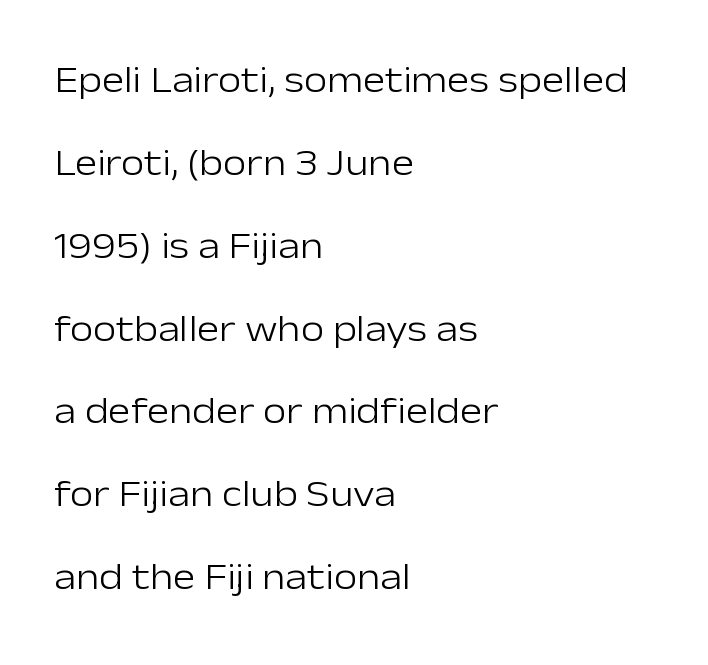
The image shows 38 px light sans-serif type, upright; set left-aligned, loose line spacing (2.18x), normal letter spacing, not underlined; low stroke contrast and a medium x-height.
